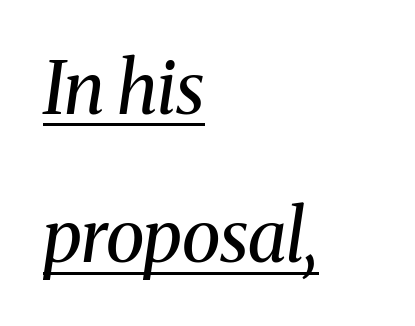
If you drew a ruler down the left edge, every line would touch it. Here the designer chose a conventional face with non-uniform glyph widths. Students, note that the glyphs here touch the page at normal intervals. Examine the stroke ends and you'll spot serifs.
